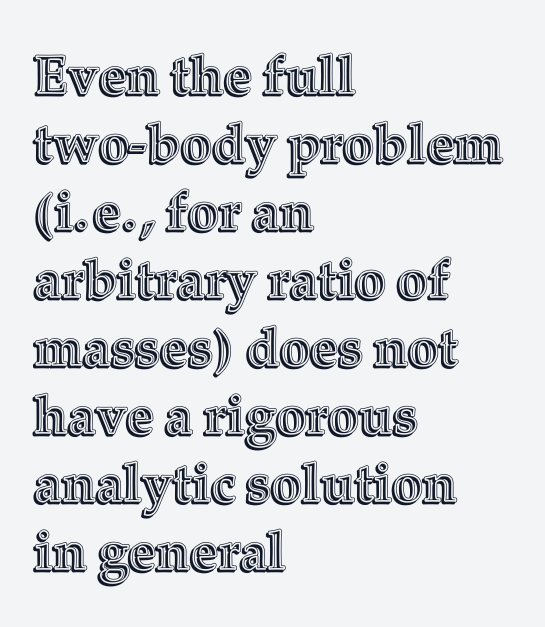
Q: Is the text italic (slanted)? A: No, it is upright.
Q: Is the text underlined? A: No.
Q: How is the paragraph aligned? A: Left-aligned.
Q: Is the spacing between letters normal or unusually wide? A: Normal.
Q: Is the spacing between lines tight, normal or loose? A: Normal.
Q: Width (condensed, normal, or wide)? A: Normal.
Q: x-height? A: Medium.
Q: Monospaced? A: No.
